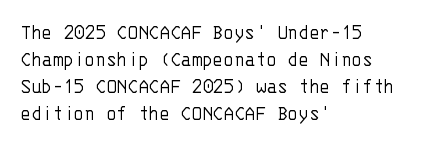
Q: Is the text bold? A: No.
Q: Is the text italic (slanted)? A: No, it is upright.
Q: Is the text underlined? A: No.
Q: How is the paragraph aligned? A: Left-aligned.
Q: Is the spacing between letters normal or unusually wide? A: Normal.
